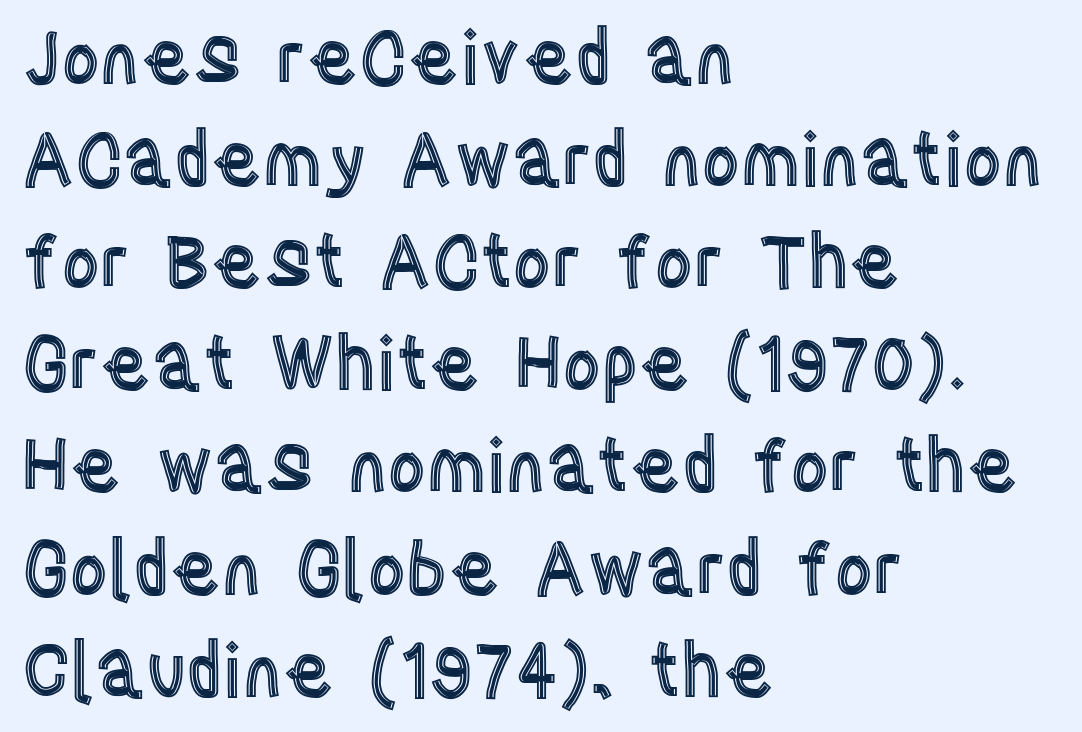
The image shows 74 px condensed type, upright; set left-aligned, normal line spacing (1.38x), normal letter spacing, not underlined; a large x-height.
